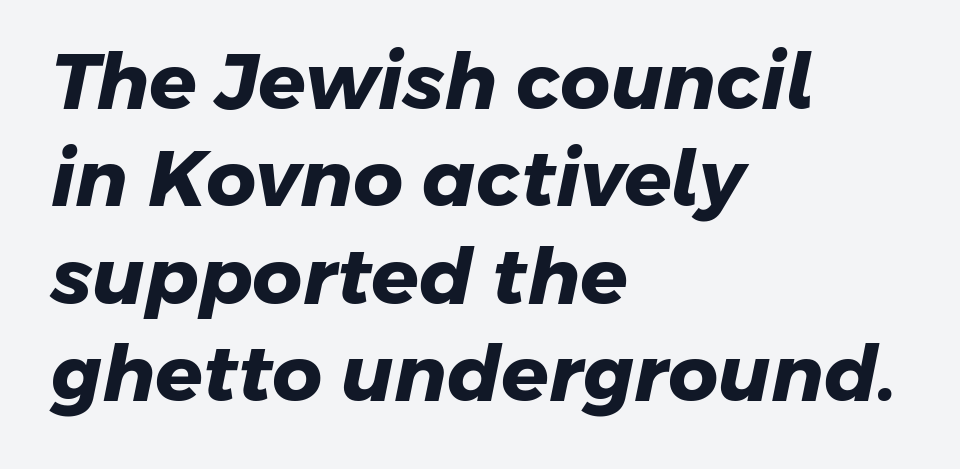
{"serif": "no", "bold": "yes", "weight": "heavy", "width": "normal", "stroke_contrast": "low", "x_height": "medium", "monospaced": "no", "underline": "no", "align": "left", "line_spacing": "normal", "line_spacing_ratio": 1.25, "letter_spacing": "normal", "letter_spacing_em": 0.0, "glyph_px": 78}
